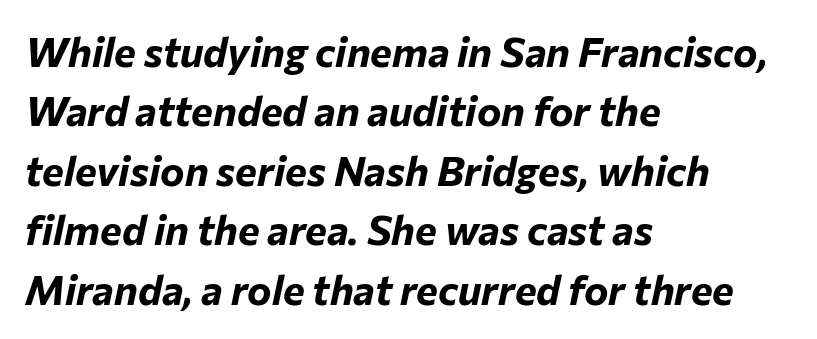
The image shows 41 px bold type, italic (leaning right); set left-aligned, normal line spacing (1.45x), normal letter spacing, not underlined; low stroke contrast and a medium x-height.
